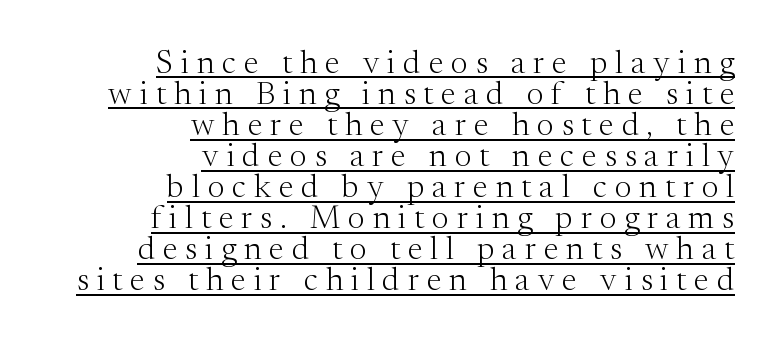
{"serif": "yes", "italic": "no", "bold": "no", "weight": "light", "width": "normal", "stroke_contrast": "medium", "x_height": "medium", "monospaced": "no", "underline": "yes", "align": "right", "line_spacing": "tight", "line_spacing_ratio": 0.97, "letter_spacing": "wide", "letter_spacing_em": 0.25, "glyph_px": 32}
